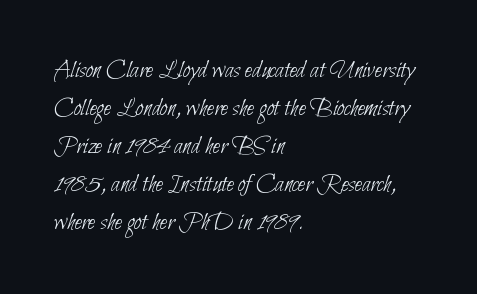
Q: Is the text bold? A: No.
Q: Is the text underlined? A: No.
Q: How is the paragraph aligned? A: Left-aligned.
Q: Is the spacing between letters normal or unusually wide? A: Normal.
Q: Is the spacing between lines tight, normal or loose? A: Normal.
